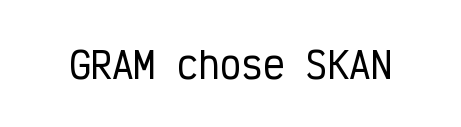
Tracking here is standard; glyphs follow each other at the usual distance. Any mark beneath the type? The region is blank. A sans-serif font was chosen for this passage. Is this a fixed-width face? Yes — each glyph sits in an identical cell. If you drew a line through each stem, it would be perfectly vertical.
